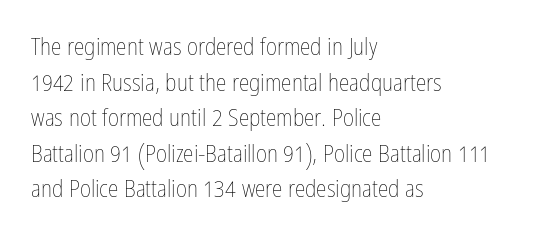
No italicization has been applied; the sample stays upright. Each line starts at the same left margin while the right side varies. Weight: regular or lighter. Compared with typical paragraphs, the rows here are spaced about the same. No extra tracking has been applied to these lines. Any mark beneath the type? The region is blank.
